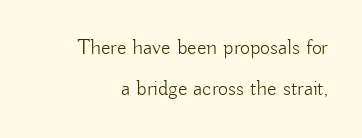
The image shows 22 px text type, upright; set right-aligned, line spacing 1.87x, normal letter spacing, not underlined.
